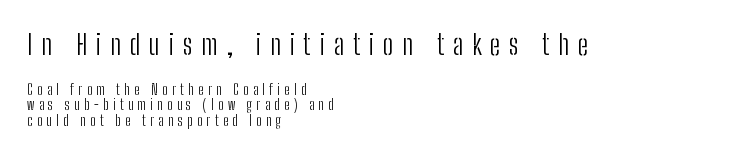
{"serif": "no", "italic": "no", "bold": "no", "weight": "light", "width": "condensed", "stroke_contrast": "low", "x_height": "medium", "monospaced": "no", "underline": "no", "align": "left", "line_spacing": "tight", "line_spacing_ratio": 1.12, "letter_spacing": "wide", "letter_spacing_em": 0.32, "larger_block": "first", "size_ratio": 2.0, "glyph_px": 28}
